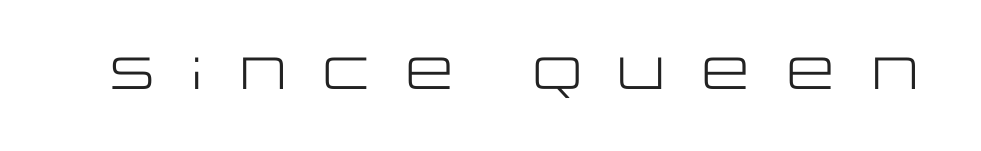
The image shows 45 px regular-weight, wide sans-serif type, upright; set unusually wide letter spacing (+0.36 em), not underlined; low stroke contrast and a large x-height.
